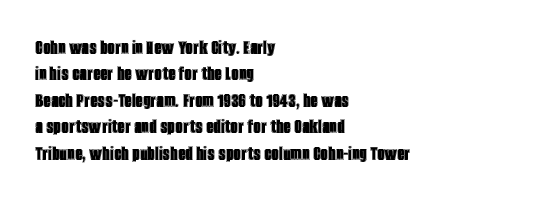
{"italic": "no", "underline": "no", "align": "left", "line_spacing": "normal", "line_spacing_ratio": 1.26, "letter_spacing": "normal", "letter_spacing_em": 0.0, "glyph_px": 21}
